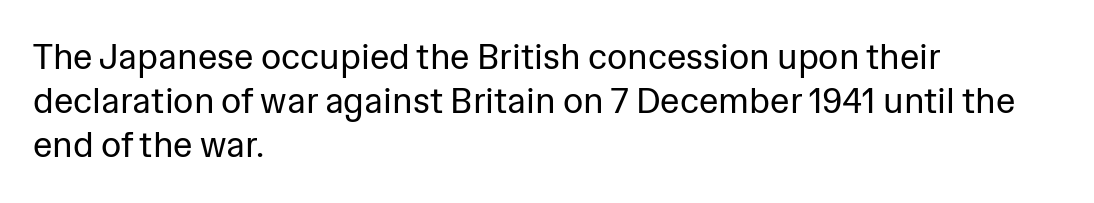
The image shows 35 px regular-weight sans-serif type, upright; set left-aligned, normal line spacing (1.26x), normal letter spacing, not underlined; low stroke contrast and a medium x-height.
